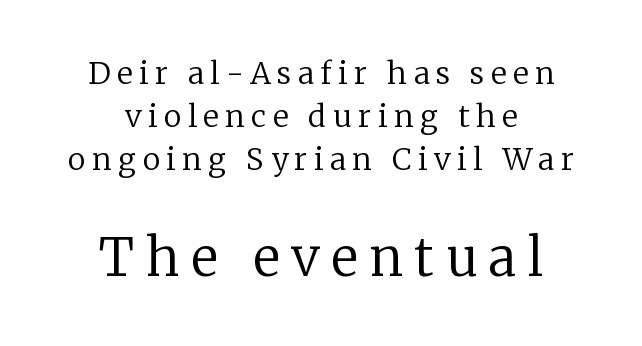
The image shows 52 px regular-weight serif type, upright; set centered, normal line spacing (1.43x), unusually wide letter spacing (+0.22 em), not underlined; the second (bottom) block is 1.73x larger; low stroke contrast and a medium x-height.
